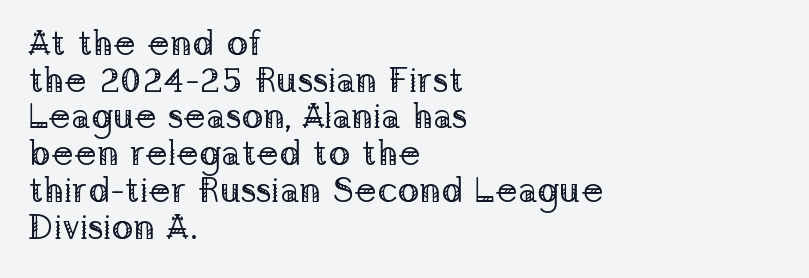
The image shows 36 px regular-weight serif type, upright; set left-aligned, tight line spacing (1.02x), normal letter spacing, not underlined; low stroke contrast and a medium x-height.
